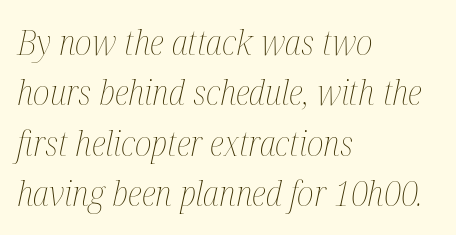
The image shows 35 px thin, condensed type, italic (leaning right); set left-aligned, normal line spacing (1.44x), normal letter spacing, not underlined; medium stroke contrast and a medium x-height.
